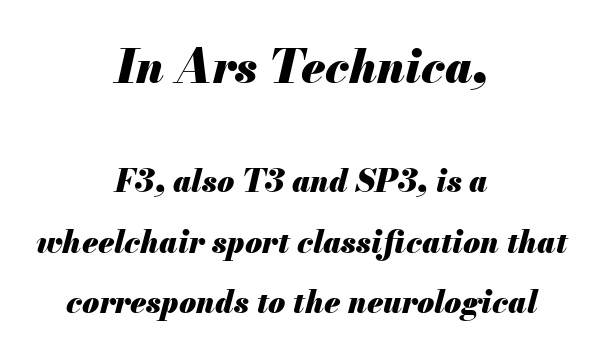
Top chunk: large. Bottom chunk: small. Tracking value appears to be zero — textbook default spacing. Chunky letters — that's bold for sure. Which margin do the lines hug? Neither — every line sits in the middle. The font's italic variant was chosen for this text.
